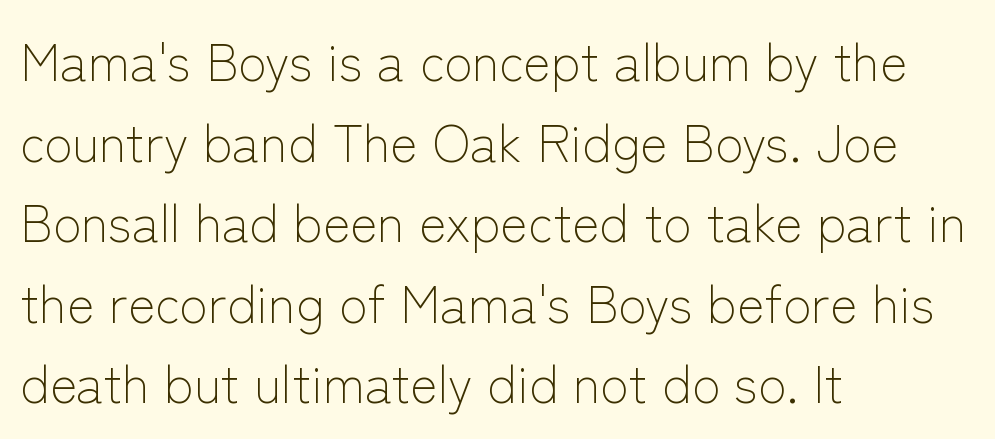
{"serif": "no", "italic": "no", "bold": "no", "weight": "light", "width": "normal", "stroke_contrast": "low", "x_height": "medium", "monospaced": "no", "underline": "no", "align": "left", "line_spacing": "normal", "line_spacing_ratio": 1.55, "letter_spacing": "normal", "letter_spacing_em": 0.0, "glyph_px": 52}
